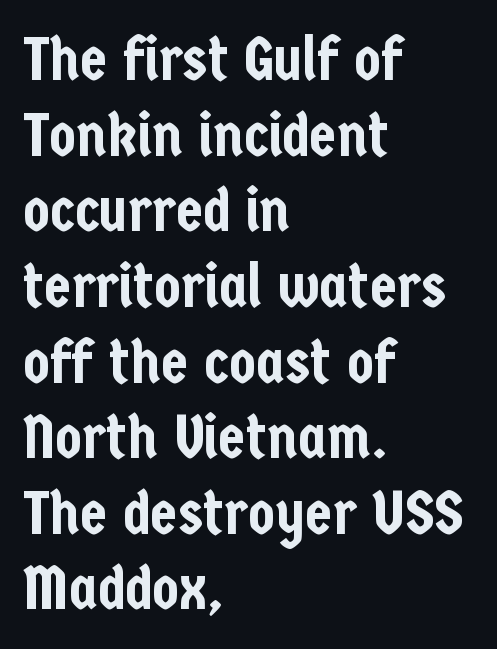
The image shows 62 px condensed sans-serif type, upright; set left-aligned, line spacing 1.22x, normal letter spacing, not underlined; low stroke contrast and a medium x-height.
